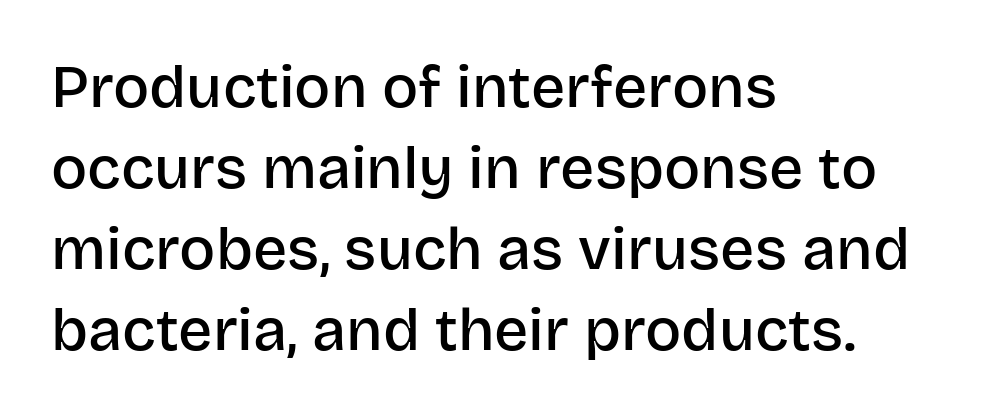
Q: Is the text bold? A: Semi-bold.
Q: Is the text italic (slanted)? A: No, it is upright.
Q: Is the typeface a serif or a sans-serif typeface? A: Sans-serif.
Q: Is the text underlined? A: No.
Q: How is the paragraph aligned? A: Left-aligned.
Q: Is the spacing between letters normal or unusually wide? A: Normal.
Q: Is the spacing between lines tight, normal or loose? A: Normal.
Q: Width (condensed, normal, or wide)? A: Normal.
Q: Stroke contrast? A: Low.
Q: x-height? A: Large.
Q: Monospaced? A: No.
